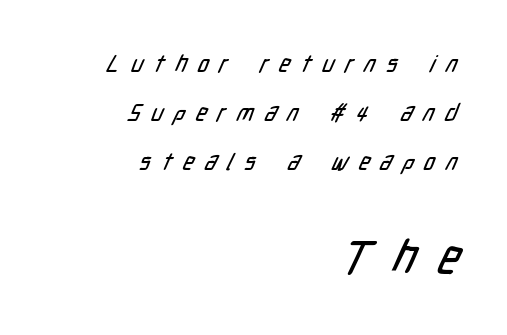
The image shows 46 px condensed sans-serif type; set right-aligned, loose line spacing (2.12x), unusually wide letter spacing (+0.48 em), not underlined; the second (bottom) block is 2.0x larger; low stroke contrast and a medium x-height.
